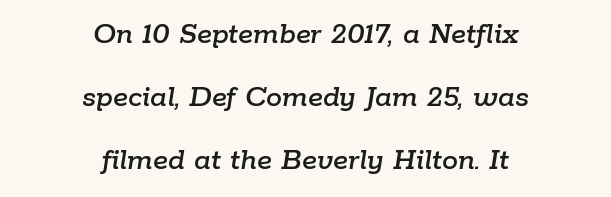
Q: Is the text italic (slanted)? A: Yes, it leans right by about 9 degrees.
Q: Is the text underlined? A: No.
Q: How is the paragraph aligned? A: Centered.
Q: Is the spacing between letters normal or unusually wide? A: Normal.
Q: Is the spacing between lines tight, normal or loose? A: Loose.
Q: Width (condensed, normal, or wide)? A: Normal.
Q: Stroke contrast? A: Low.
Q: x-height? A: Medium.
Q: Monospaced? A: No.
